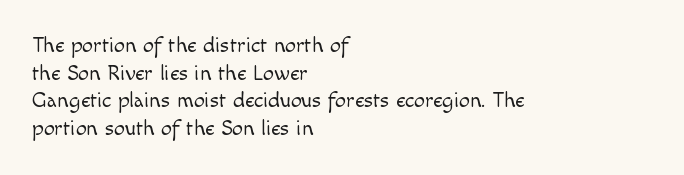
The image shows 22 px text type, upright; set left-aligned, normal line spacing (1.26x), normal letter spacing, not underlined.
